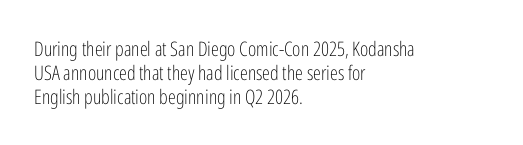
Tall strokes in this sample are plumb rather than angled. Decoration check: the copy has no underline. Words appear dense and cohesive because spacing is normal. The typesetter chose a ragged-right arrangement here.
